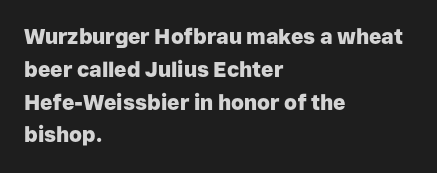
{"italic": "no", "bold": "yes", "underline": "no", "align": "left", "line_spacing": "normal", "line_spacing_ratio": 1.56, "letter_spacing": "normal", "letter_spacing_em": 0.0, "glyph_px": 21}
